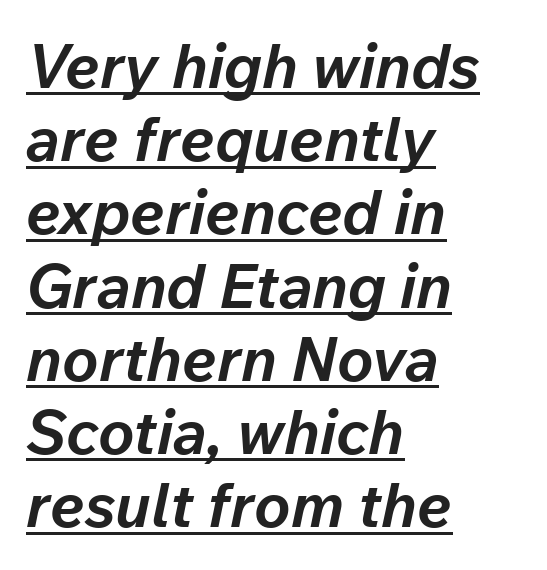
The image shows 61 px bold type, italic (leaning right); set left-aligned, line spacing 1.2x, normal letter spacing, underlined; low stroke contrast and a medium x-height.
